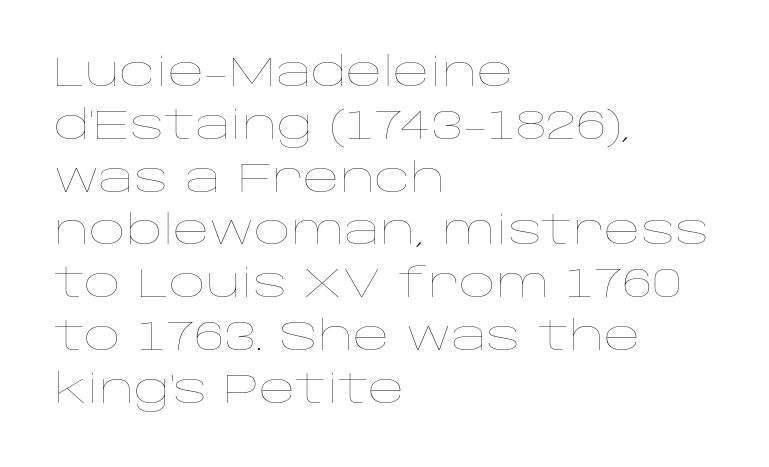
Q: Is the text bold? A: No.
Q: Is the text italic (slanted)? A: No, it is upright.
Q: Is the text underlined? A: No.
Q: How is the paragraph aligned? A: Left-aligned.
Q: Is the spacing between letters normal or unusually wide? A: Normal.
Q: Is the spacing between lines tight, normal or loose? A: Normal.
Q: Width (condensed, normal, or wide)? A: Wide.
Q: Stroke contrast? A: Low.
Q: x-height? A: Large.
Q: Monospaced? A: No.
